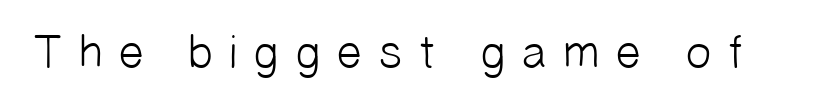
Q: Is the text bold? A: No.
Q: Is the typeface a serif or a sans-serif typeface? A: Sans-serif.
Q: Is the text underlined? A: No.
Q: Is the spacing between letters normal or unusually wide? A: Unusually wide.
Q: Width (condensed, normal, or wide)? A: Normal.
Q: Stroke contrast? A: Low.
Q: x-height? A: Medium.
Q: Monospaced? A: No.
